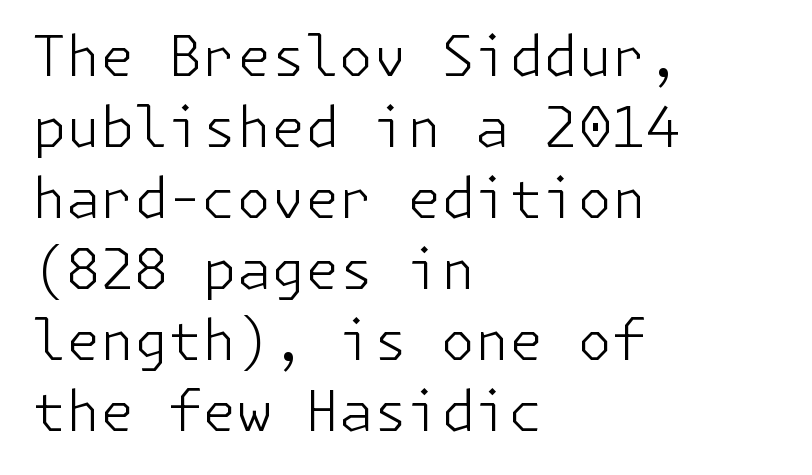
{"serif": "no", "italic": "no", "bold": "no", "weight": "light", "width": "normal", "stroke_contrast": "low", "x_height": "medium", "underline": "no", "align": "left", "line_spacing": "normal", "line_spacing_ratio": 1.29, "letter_spacing": "normal", "letter_spacing_em": 0.0, "glyph_px": 55}
